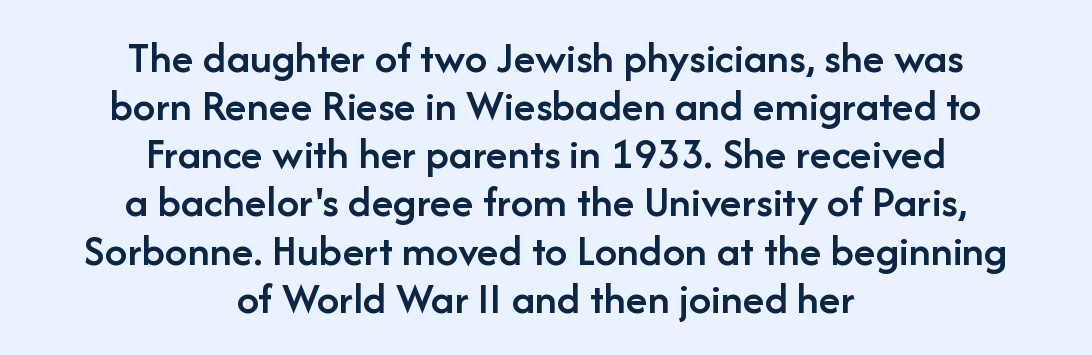
{"serif": "no", "italic": "no", "bold": "semi", "weight": "semibold", "width": "normal", "stroke_contrast": "low", "x_height": "medium", "monospaced": "no", "underline": "no", "align": "center", "line_spacing": "tight", "line_spacing_ratio": 1.07, "letter_spacing": "normal", "letter_spacing_em": 0.0, "glyph_px": 45}
